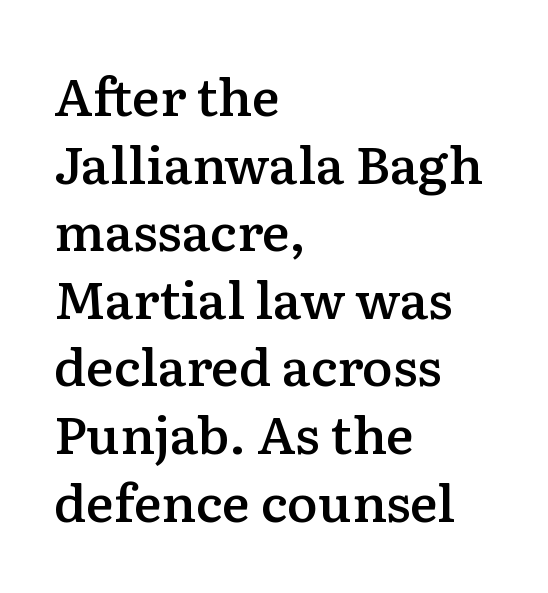
The image shows 52 px semibold serif type, upright; set left-aligned, normal line spacing (1.3x), normal letter spacing, not underlined; low stroke contrast and a medium x-height.
